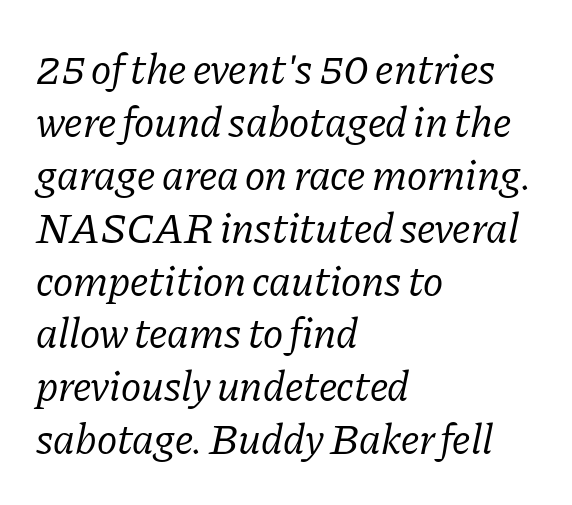
The face used here is proportionally spaced, like ordinary book or web type. Does the lettering tilt? It does — this is italic. A typesetter would call this zero additional tracking. Rule under the text: the space is simply empty. The font sits on the lighter half of the weight spectrum, regular included.
